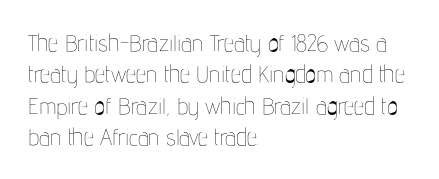
One glance says typical: line gaps are just what's usual. What stands out about the letter spacing? Nothing — it is the standard amount. This reads as an unemphasized weight, regular at the heaviest. The text block is weighted toward the left margin, trailing off unevenly rightward. Descender tails drop into unmarked territory. The specimen reads as upright at a glance.
